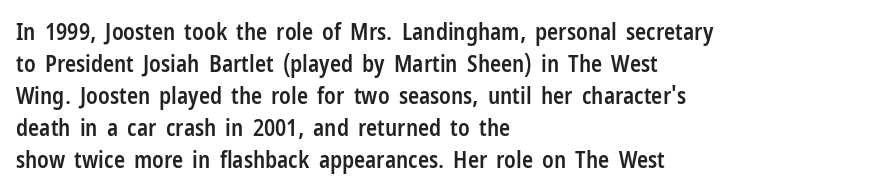
Q: Is the text bold? A: Semi-bold.
Q: Is the text italic (slanted)? A: No, it is upright.
Q: Is the text underlined? A: No.
Q: How is the paragraph aligned? A: Left-aligned.
Q: Is the spacing between letters normal or unusually wide? A: Normal.
Q: Is the spacing between lines tight, normal or loose? A: Normal.
